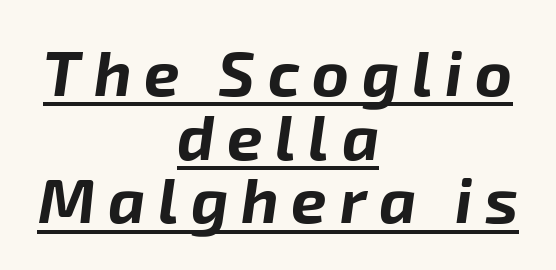
Q: Is the text bold? A: Yes.
Q: Is the text italic (slanted)? A: Yes, it leans right by about 8 degrees.
Q: Is the text underlined? A: Yes.
Q: How is the paragraph aligned? A: Centered.
Q: Is the spacing between letters normal or unusually wide? A: Unusually wide.
Q: Is the spacing between lines tight, normal or loose? A: Tight.
Q: Width (condensed, normal, or wide)? A: Normal.
Q: Stroke contrast? A: Low.
Q: x-height? A: Medium.
Q: Monospaced? A: No.
